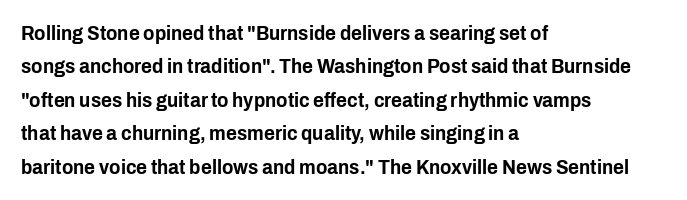
Nobody drew a line under any word here. A student would call this left alignment; a typographer would say flush left, rag right. Rendered with straight, roman letterforms. In terms of leading, this rendering sits right in the middle. Characters follow at the spacing the type designer built in.
